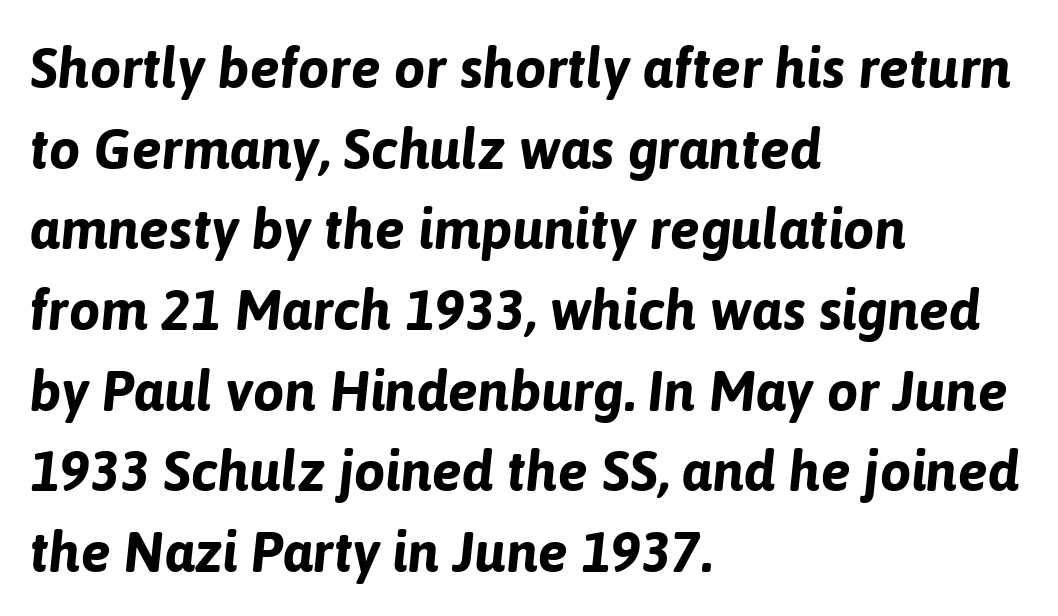
{"italic": "yes", "lean": "right", "slant_degrees": 6, "bold": "yes", "weight": "bold", "width": "normal", "stroke_contrast": "low", "x_height": "medium", "monospaced": "no", "underline": "no", "align": "left", "line_spacing": "normal", "line_spacing_ratio": 1.44, "letter_spacing": "normal", "letter_spacing_em": 0.0, "glyph_px": 56}
